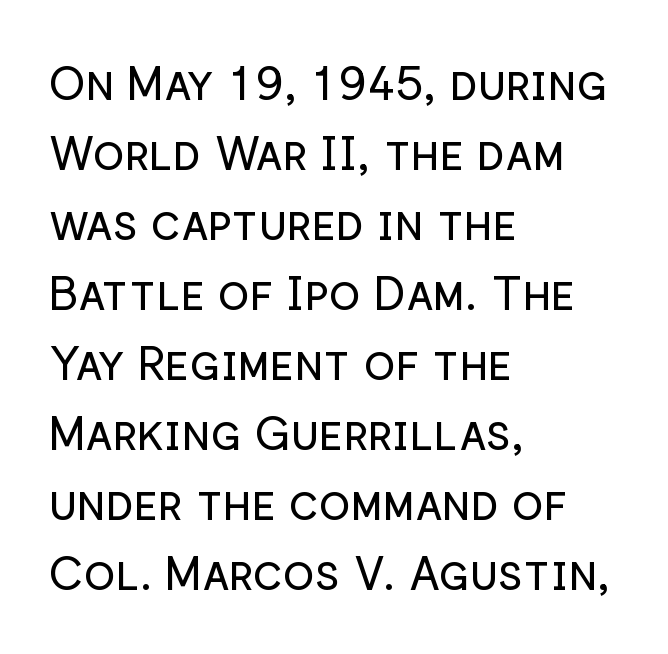
Q: Is the text bold? A: No.
Q: Is the text italic (slanted)? A: No, it is upright.
Q: Is the typeface a serif or a sans-serif typeface? A: Sans-serif.
Q: Is the text underlined? A: No.
Q: How is the paragraph aligned? A: Left-aligned.
Q: Is the spacing between letters normal or unusually wide? A: Normal.
Q: Is the spacing between lines tight, normal or loose? A: Normal.
Q: Width (condensed, normal, or wide)? A: Normal.
Q: Stroke contrast? A: Low.
Q: x-height? A: Medium.
Q: Monospaced? A: No.
